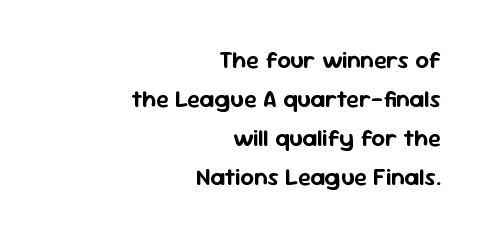
The typesetter chose a ragged-left arrangement here. Posture: upright roman. Is there much room between lines? A standard amount, neither cramped nor airy. Here the glyphs are tracked normally, forming tight word shapes. Underlining? Definitely not there.
